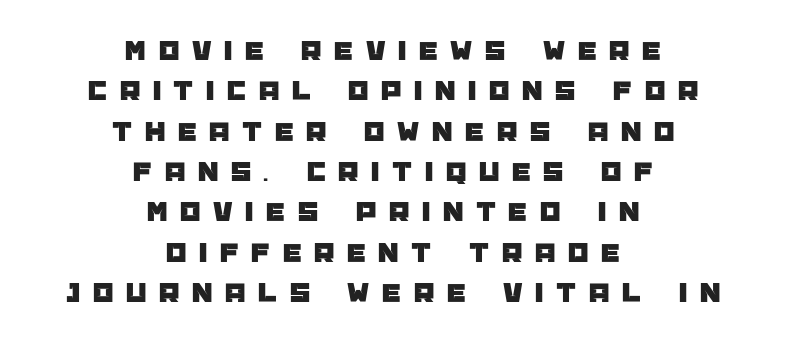
Q: Is the text italic (slanted)? A: No, it is upright.
Q: Is the typeface a serif or a sans-serif typeface? A: Sans-serif.
Q: Is the text underlined? A: No.
Q: How is the paragraph aligned? A: Centered.
Q: Is the spacing between letters normal or unusually wide? A: Unusually wide.
Q: Is the spacing between lines tight, normal or loose? A: Normal.
Q: Width (condensed, normal, or wide)? A: Normal.
Q: Stroke contrast? A: Low.
Q: x-height? A: Large.
Q: Monospaced? A: No.
